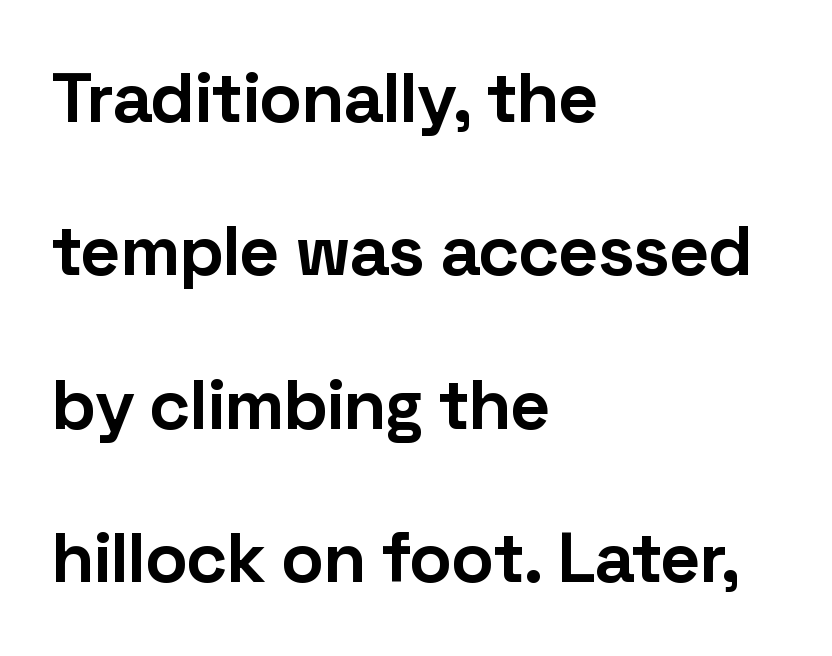
Q: Is the text bold? A: Yes.
Q: Is the text italic (slanted)? A: No, it is upright.
Q: Is the typeface a serif or a sans-serif typeface? A: Sans-serif.
Q: Is the text underlined? A: No.
Q: How is the paragraph aligned? A: Left-aligned.
Q: Is the spacing between letters normal or unusually wide? A: Normal.
Q: Is the spacing between lines tight, normal or loose? A: Loose.
Q: Width (condensed, normal, or wide)? A: Normal.
Q: Stroke contrast? A: Low.
Q: x-height? A: Medium.
Q: Monospaced? A: No.
